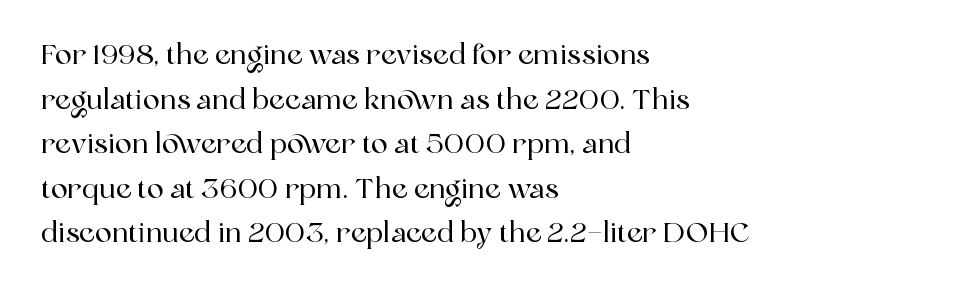
{"serif": "yes", "italic": "no", "width": "normal", "x_height": "medium", "monospaced": "no", "underline": "no", "align": "left", "line_spacing": "normal", "line_spacing_ratio": 1.59, "letter_spacing": "normal", "letter_spacing_em": 0.0, "glyph_px": 28}
